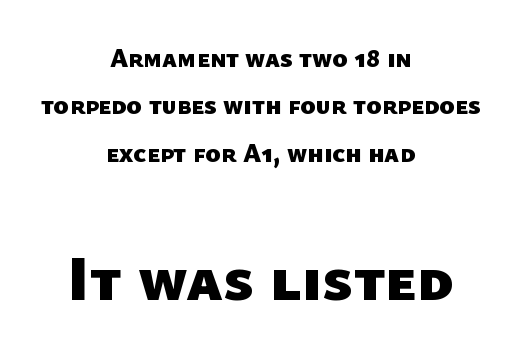
The setting favours the middle, as headings and verse often do. Here the designer chose a conventional face with non-uniform glyph widths. Compare the two chunks: the lower has the greater cap height. Letters rest on an invisible, unmarked baseline.
